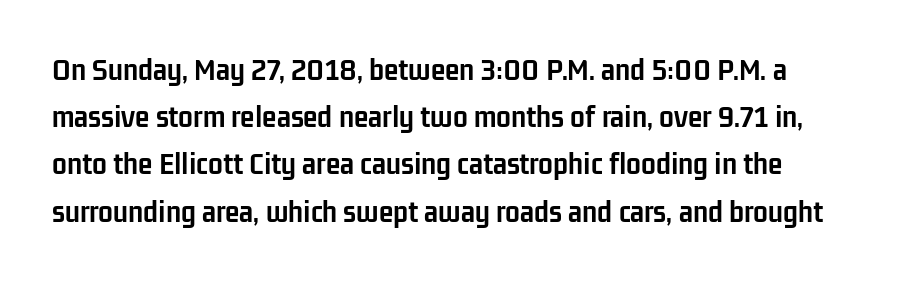
{"serif": "no", "italic": "no", "bold": "yes", "weight": "semibold", "width": "condensed", "stroke_contrast": "low", "x_height": "medium", "monospaced": "no", "underline": "no", "line_spacing": "normal", "line_spacing_ratio": 1.43, "letter_spacing": "normal", "letter_spacing_em": 0.0, "glyph_px": 33}
